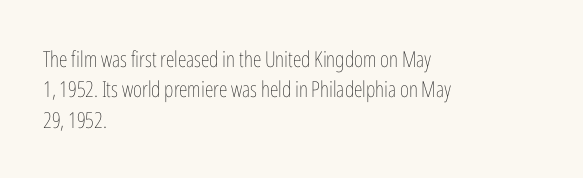
A quiet, ordinary-to-light weight characterises the typeface. The text block is weighted toward the left margin, trailing off unevenly rightward. This rendering leaves character spacing at its baseline value. Characters remain perfectly vertical along every line. The strip under each line holds only bare page.
